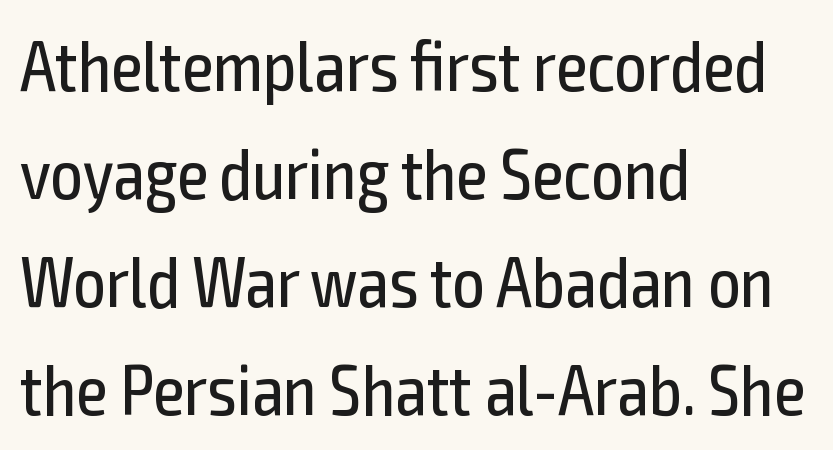
{"serif": "no", "italic": "no", "bold": "no", "weight": "regular", "width": "condensed", "x_height": "medium", "monospaced": "no", "underline": "no", "align": "left", "line_spacing": "normal", "line_spacing_ratio": 1.52, "letter_spacing": "normal", "letter_spacing_em": 0.0, "glyph_px": 71}
